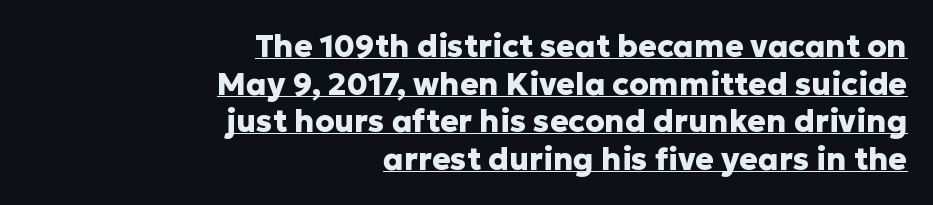
Q: Is the text bold? A: Yes.
Q: Is the text italic (slanted)? A: No, it is upright.
Q: Is the typeface a serif or a sans-serif typeface? A: Sans-serif.
Q: Is the text underlined? A: Yes.
Q: How is the paragraph aligned? A: Right-aligned.
Q: Is the spacing between letters normal or unusually wide? A: Normal.
Q: Width (condensed, normal, or wide)? A: Normal.
Q: Stroke contrast? A: Low.
Q: x-height? A: Medium.
Q: Monospaced? A: No.
